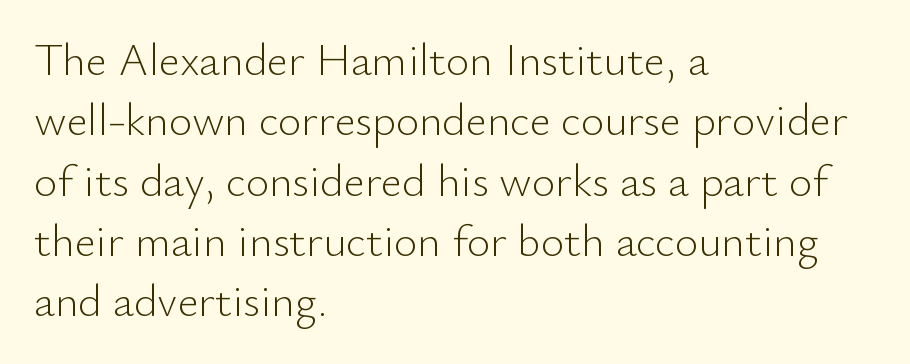
Is there any slant? The stems are plumb. Nothing sits at the stroke ends, so this counts as sans-serif. Words float on clear page, feet unadorned. The passage shown is typed in a proportional face where columns would drift. These lines are set flush left with a ragged right edge. Evenly set lines give the paragraph a standard silhouette.
